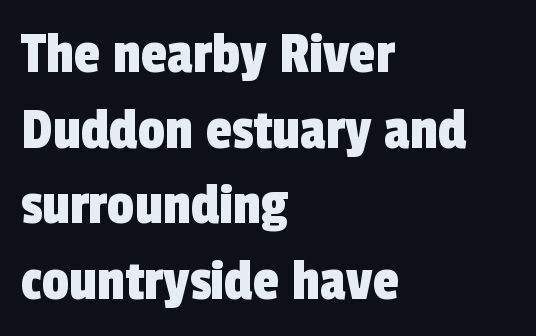
Evenly set lines give the paragraph a standard silhouette. Letters rest on an invisible, unmarked baseline. Characters follow at the spacing the type designer built in. The letters advance in unequal steps, a hallmark of proportional type. The passage shown is typeset with a sans-serif family. Line beginnings align vertically; line endings do not.
